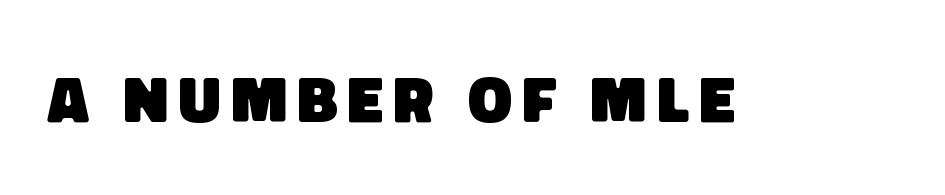
Q: Is the text bold? A: Yes.
Q: Is the typeface a serif or a sans-serif typeface? A: Sans-serif.
Q: Is the text underlined? A: No.
Q: Width (condensed, normal, or wide)? A: Normal.
Q: Stroke contrast? A: Low.
Q: x-height? A: Large.
Q: Monospaced? A: No.
